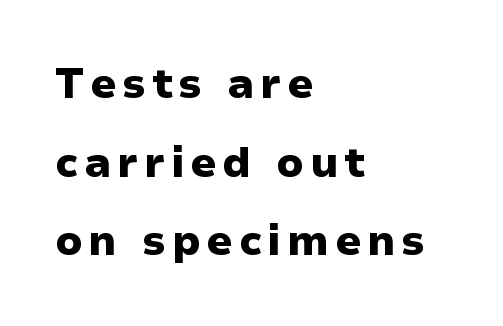
The image shows 42 px heavy sans-serif type, upright; set left-aligned, line spacing 1.87x, not underlined; low stroke contrast and a medium x-height.
